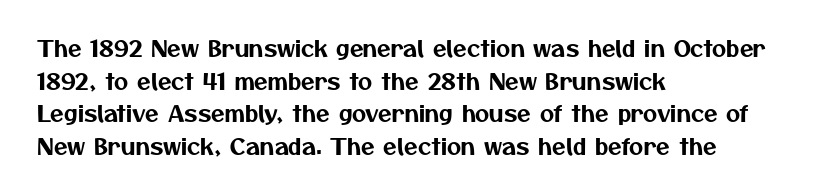
The image shows 22 px text type; set left-aligned, normal line spacing (1.48x), normal letter spacing, not underlined.
